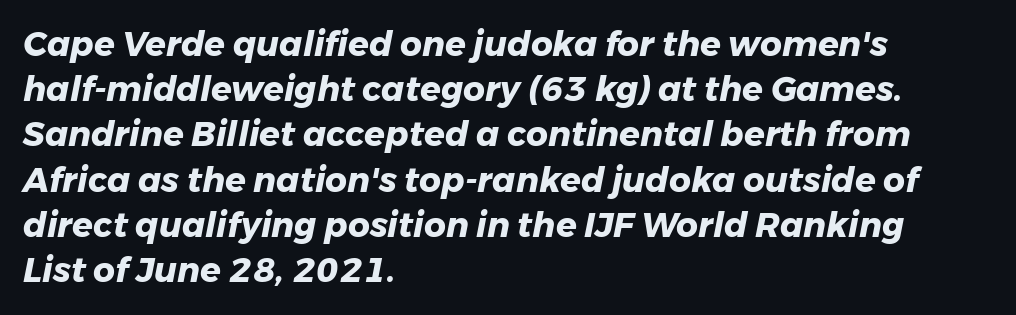
{"italic": "yes", "lean": "right", "slant_degrees": 11, "bold": "yes", "weight": "heavy", "width": "normal", "stroke_contrast": "low", "x_height": "medium", "monospaced": "no", "underline": "no", "align": "left", "line_spacing": "normal", "line_spacing_ratio": 1.33, "letter_spacing": "normal", "letter_spacing_em": 0.0, "glyph_px": 34}
